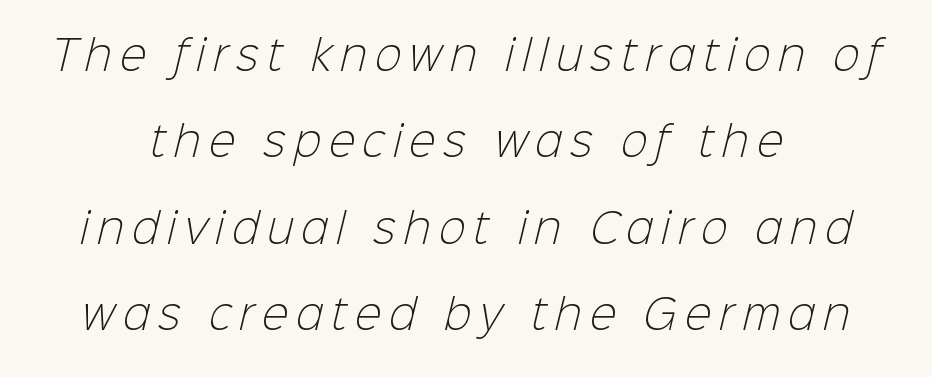
Q: Is the text bold? A: No.
Q: Is the typeface a serif or a sans-serif typeface? A: Sans-serif.
Q: Is the text underlined? A: No.
Q: How is the paragraph aligned? A: Centered.
Q: Is the spacing between letters normal or unusually wide? A: Unusually wide.
Q: Is the spacing between lines tight, normal or loose? A: Loose.
Q: Width (condensed, normal, or wide)? A: Normal.
Q: Stroke contrast? A: Low.
Q: x-height? A: Medium.
Q: Monospaced? A: No.
